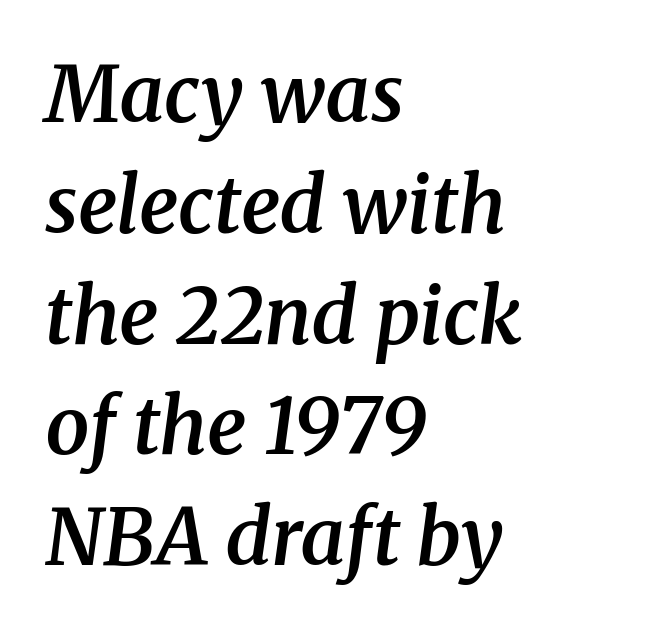
{"serif": "yes", "italic": "yes", "lean": "right", "slant_degrees": 8, "bold": "semi", "weight": "semibold", "width": "normal", "stroke_contrast": "medium", "x_height": "medium", "monospaced": "no", "underline": "no", "align": "left", "line_spacing": "normal", "line_spacing_ratio": 1.42, "letter_spacing": "normal", "letter_spacing_em": 0.0, "glyph_px": 78}
